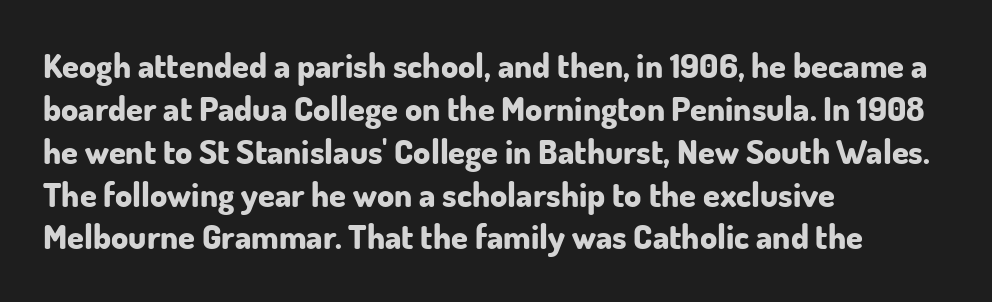
The typesetter chose a ragged-right arrangement here. Quick note: underline off. To sum up the face: it is a sans, with no serifs. Heavy-handed strokes throughout: this text is bold. This is the regular roman posture of the typeface. A typesetter would call this zero additional tracking.
